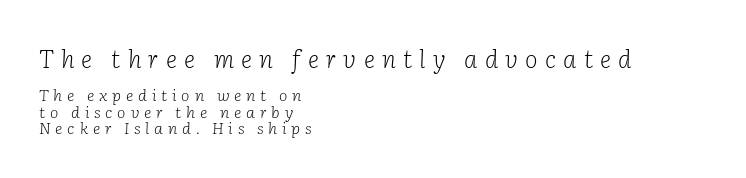
This sample uses an oblique cut, with every glyph tilted off the vertical. The gap between lines stays unmarked. The face looks like a standard text weight, possibly lighter. Typesetter's note — upper block bumped up in size, lower block left smaller. Visually the block forms a straight wall on the left and a jagged coastline on the right. The block of text is dense from top to bottom, with scant space between rows.
